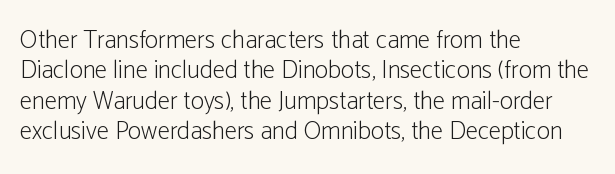
Q: Is the text bold? A: No.
Q: Is the text italic (slanted)? A: No, it is upright.
Q: Is the text underlined? A: No.
Q: How is the paragraph aligned? A: Left-aligned.
Q: Is the spacing between letters normal or unusually wide? A: Normal.
